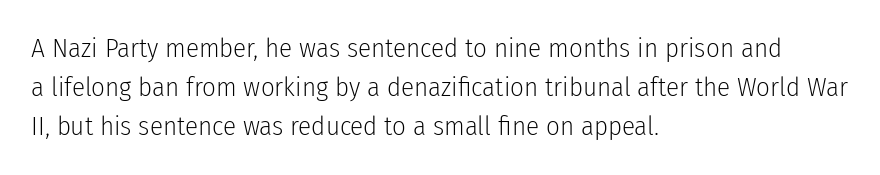
Q: Is the text bold? A: No.
Q: Is the text italic (slanted)? A: No, it is upright.
Q: Is the text underlined? A: No.
Q: How is the paragraph aligned? A: Left-aligned.
Q: Is the spacing between letters normal or unusually wide? A: Normal.
Q: Is the spacing between lines tight, normal or loose? A: Normal.
